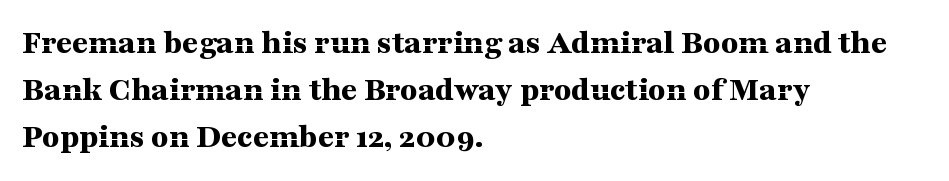
Q: Is the text bold? A: Yes.
Q: Is the text italic (slanted)? A: No, it is upright.
Q: Is the typeface a serif or a sans-serif typeface? A: Serif.
Q: Is the text underlined? A: No.
Q: How is the paragraph aligned? A: Left-aligned.
Q: Is the spacing between letters normal or unusually wide? A: Normal.
Q: Is the spacing between lines tight, normal or loose? A: Normal.
Q: Width (condensed, normal, or wide)? A: Wide.
Q: Stroke contrast? A: Medium.
Q: x-height? A: Medium.
Q: Monospaced? A: No.
